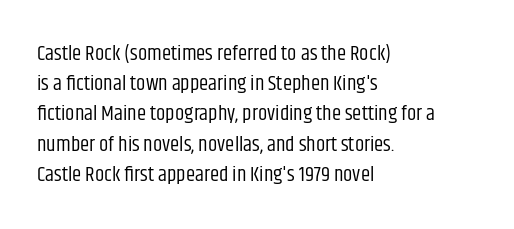
Q: Is the text bold? A: No.
Q: Is the text italic (slanted)? A: No, it is upright.
Q: Is the text underlined? A: No.
Q: How is the paragraph aligned? A: Left-aligned.
Q: Is the spacing between letters normal or unusually wide? A: Normal.
Q: Is the spacing between lines tight, normal or loose? A: Normal.
